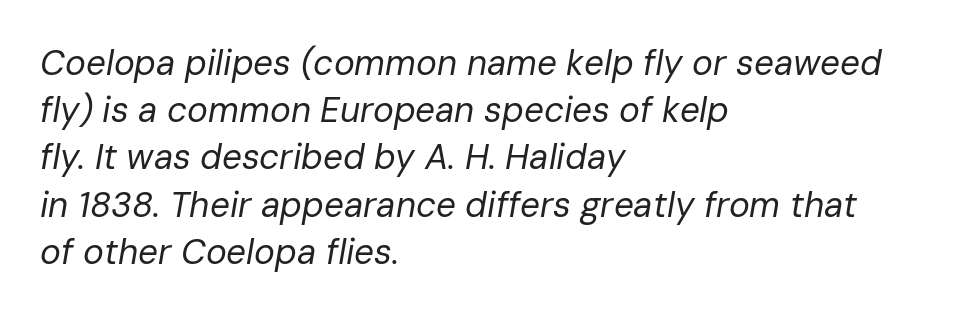
{"italic": "yes", "lean": "right", "slant_degrees": 10, "bold": "no", "weight": "regular", "width": "normal", "stroke_contrast": "low", "x_height": "medium", "monospaced": "no", "underline": "no", "align": "left", "line_spacing": "normal", "line_spacing_ratio": 1.35, "letter_spacing": "normal", "letter_spacing_em": 0.0, "glyph_px": 35}
